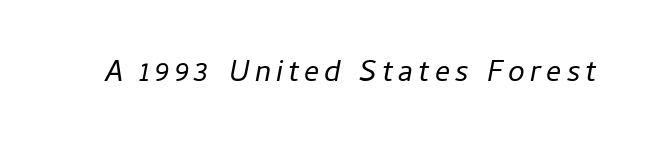
Stroke mass is kept to a normal reading level or below. The face used here is proportionally spaced, like ordinary book or web type. Quick note: underline off. Does the lettering tilt? It does — this is italic.
